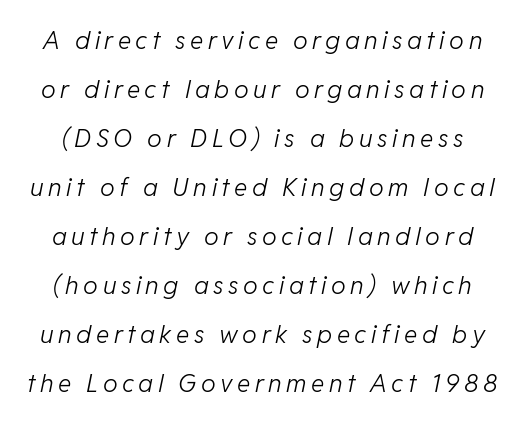
{"italic": "yes", "lean": "right", "slant_degrees": 11, "bold": "no", "underline": "no", "line_spacing": "loose", "line_spacing_ratio": 1.96, "glyph_px": 25}
